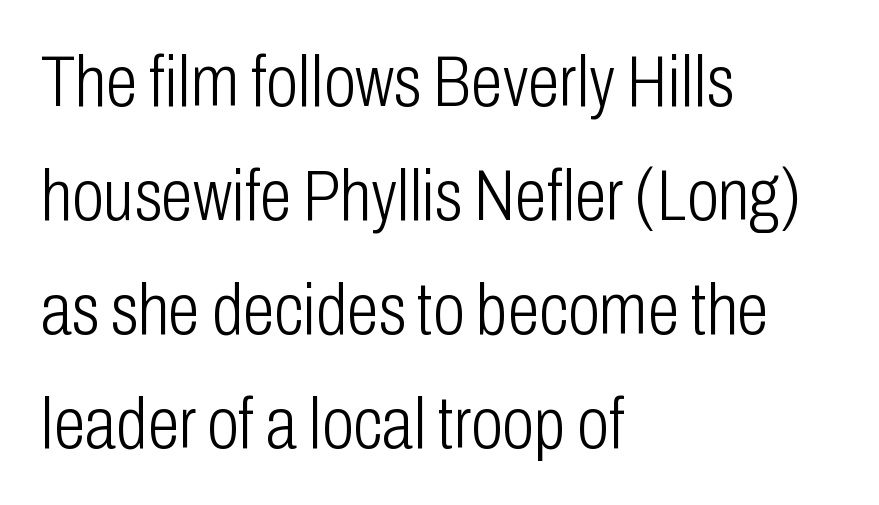
I'd call this a sans setting — the letters go barefoot. The typesetter chose a ragged-right arrangement here. Just letters on the line, the space beneath them empty. Stems and bowls with no extra thickness — not bold.
